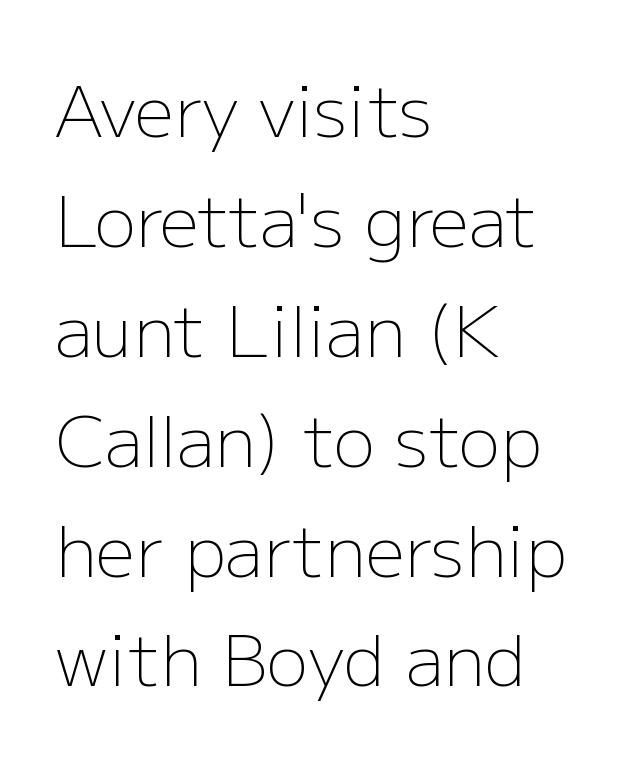
{"serif": "no", "italic": "no", "bold": "no", "weight": "light", "width": "normal", "stroke_contrast": "low", "x_height": "medium", "monospaced": "no", "underline": "no", "align": "left", "line_spacing": "normal", "line_spacing_ratio": 1.57, "letter_spacing": "normal", "letter_spacing_em": 0.0, "glyph_px": 70}
